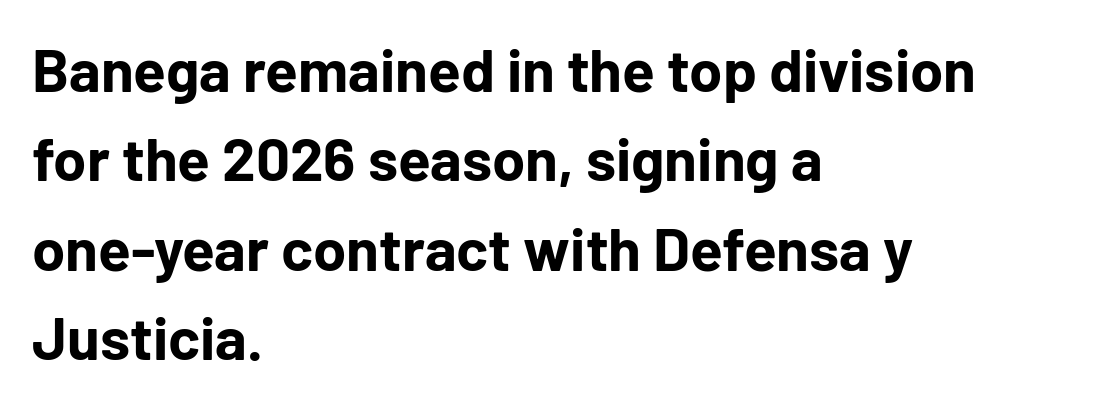
The letters advance in unequal steps, a hallmark of proportional type. Each new line begins a customary step beneath the previous one. Posture: vertical. A clean baseline with only descenders dipping below it. Compared with an ordinary text face, these strokes are far heavier — a full bold.
